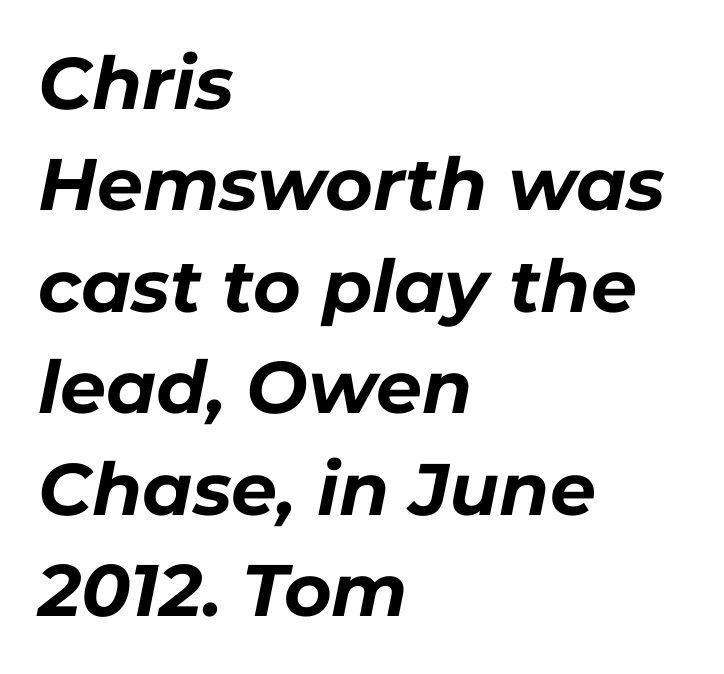
{"italic": "yes", "lean": "right", "slant_degrees": 11, "bold": "yes", "weight": "bold", "width": "normal", "stroke_contrast": "low", "x_height": "medium", "monospaced": "no", "underline": "no", "align": "left", "line_spacing": "normal", "line_spacing_ratio": 1.39, "letter_spacing": "normal", "letter_spacing_em": 0.0, "glyph_px": 73}
